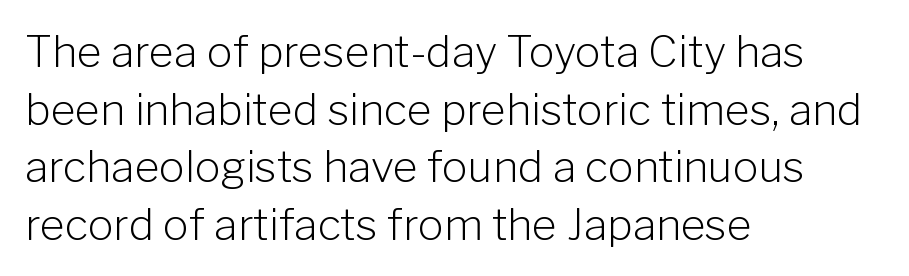
The image shows 43 px light sans-serif type, upright; set left-aligned, normal line spacing (1.34x), normal letter spacing, not underlined; low stroke contrast and a medium x-height.
